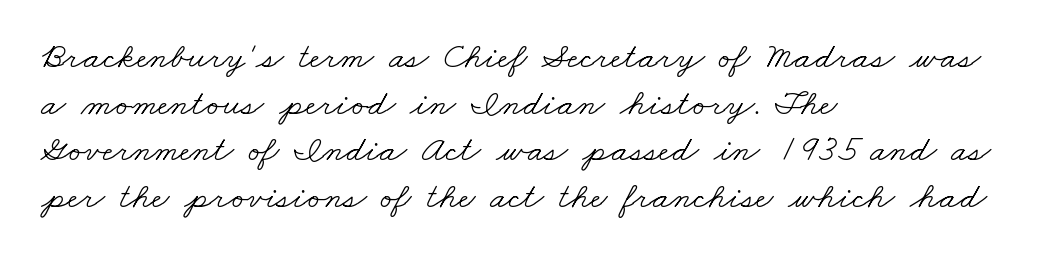
Q: Is the text bold? A: No.
Q: Is the typeface a serif or a sans-serif typeface? A: Serif.
Q: Is the text underlined? A: No.
Q: How is the paragraph aligned? A: Left-aligned.
Q: Is the spacing between letters normal or unusually wide? A: Normal.
Q: Is the spacing between lines tight, normal or loose? A: Normal.
Q: Width (condensed, normal, or wide)? A: Wide.
Q: Stroke contrast? A: Low.
Q: x-height? A: Small.
Q: Monospaced? A: No.
